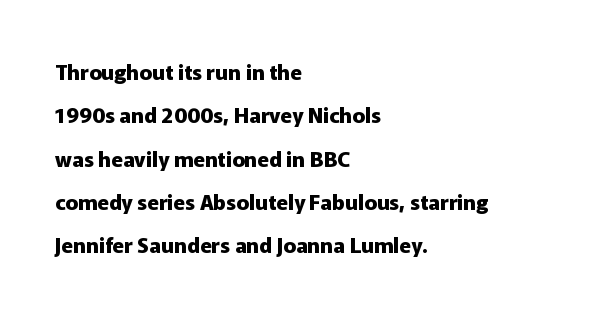
The image shows 21 px bold type, upright; set left-aligned, loose line spacing (2.06x), normal letter spacing, not underlined.
